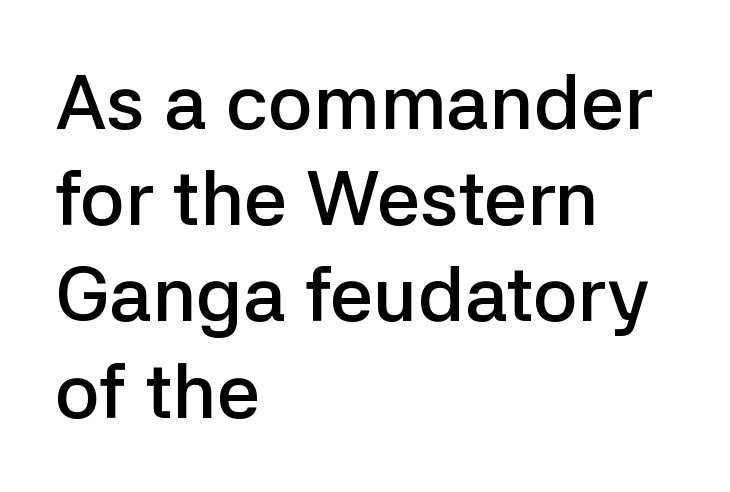
What weight is shown? A semibold, between regular and bold. The horizontal fit of the characters is conventional and even. Line spacing here is normal. Horizontally, the lines are justified to the leading edge only.
